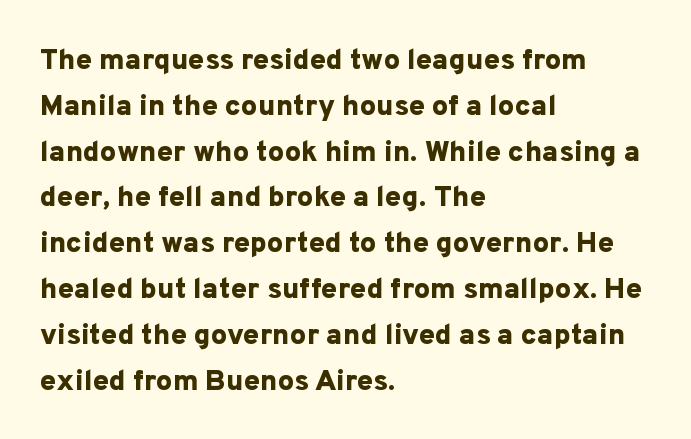
The image shows 29 px bold sans-serif type, upright; set left-aligned, normal line spacing (1.58x), normal letter spacing, not underlined; low stroke contrast and a medium x-height.
